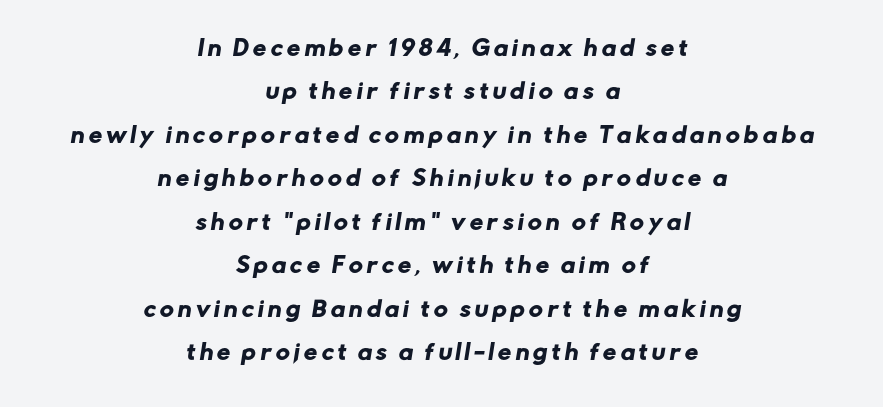
Q: Is the text underlined? A: No.
Q: How is the paragraph aligned? A: Centered.
Q: Is the spacing between letters normal or unusually wide? A: Unusually wide.
Q: Is the spacing between lines tight, normal or loose? A: Loose.
